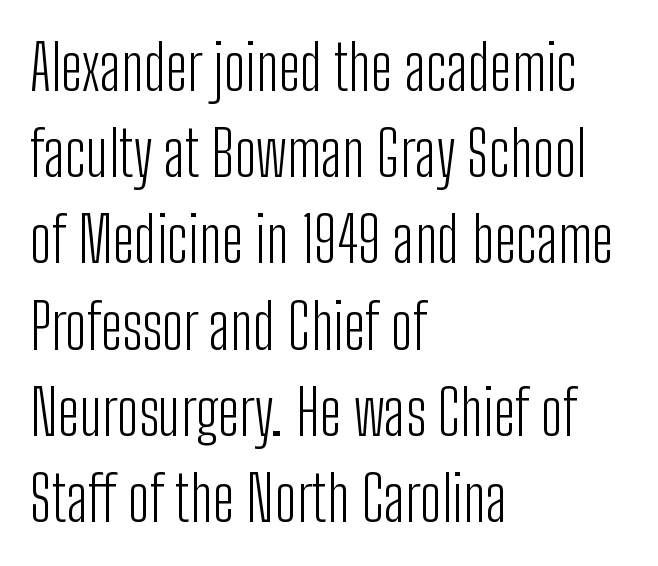
The image shows 62 px light, condensed sans-serif type, upright; set left-aligned, normal line spacing (1.39x), normal letter spacing, not underlined; low stroke contrast and a medium x-height.
